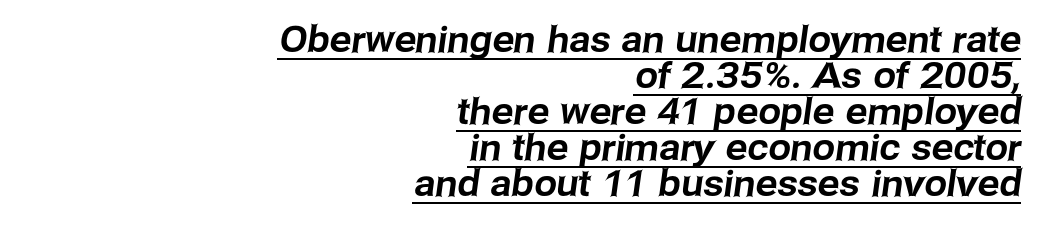
Q: Is the typeface a serif or a sans-serif typeface? A: Sans-serif.
Q: Is the text underlined? A: Yes.
Q: How is the paragraph aligned? A: Right-aligned.
Q: Is the spacing between letters normal or unusually wide? A: Normal.
Q: Is the spacing between lines tight, normal or loose? A: Tight.
Q: Width (condensed, normal, or wide)? A: Normal.
Q: Stroke contrast? A: Low.
Q: x-height? A: Medium.
Q: Monospaced? A: No.
